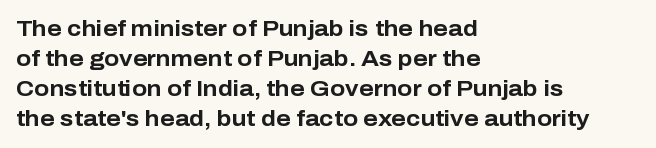
The image shows 22 px bold type, upright; set left-aligned, normal line spacing (1.37x), normal letter spacing, not underlined.
